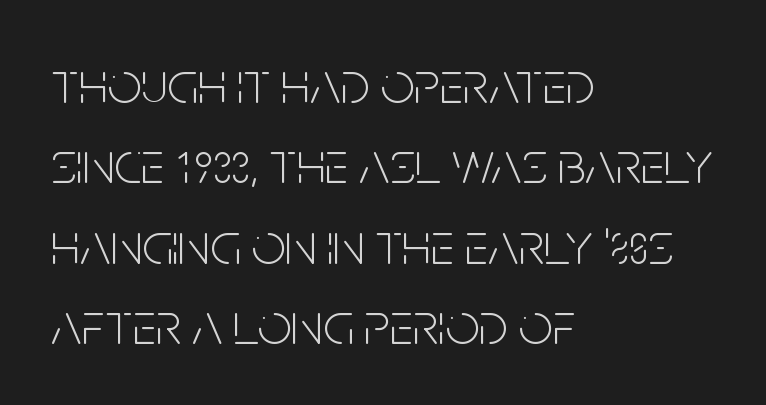
{"serif": "no", "italic": "no", "bold": "no", "weight": "light", "width": "condensed", "stroke_contrast": "low", "x_height": "large", "monospaced": "no", "underline": "no", "align": "left", "line_spacing": "normal", "line_spacing_ratio": 1.34, "letter_spacing": "normal", "letter_spacing_em": 0.0, "glyph_px": 60}
